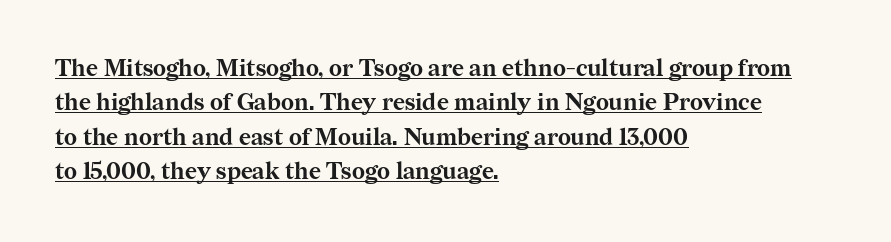
{"italic": "no", "bold": "yes", "underline": "yes", "align": "left", "line_spacing": "normal", "line_spacing_ratio": 1.5, "letter_spacing": "normal", "letter_spacing_em": 0.0, "glyph_px": 23}
